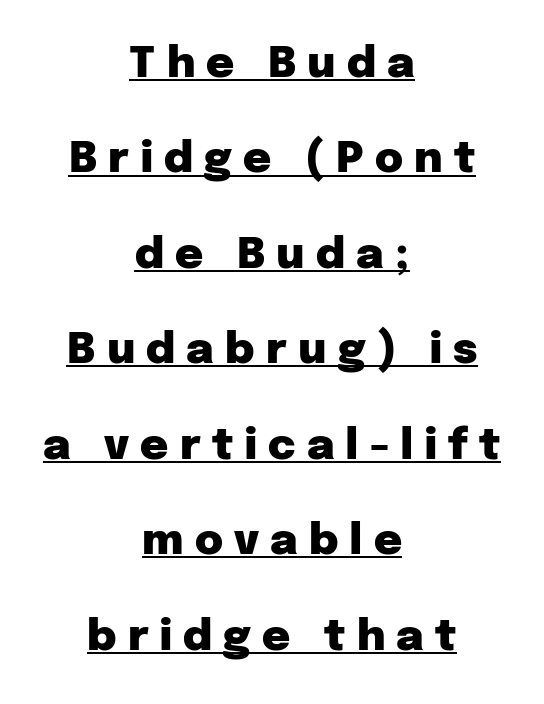
The lines are quadded center. The words here are underlined. Note the varied advance widths — an 'i' is clearly narrower than an 'm'. Horizontal bands of white between lines are thick stripes. Letterform terminals end flat and unadorned throughout the passage.
